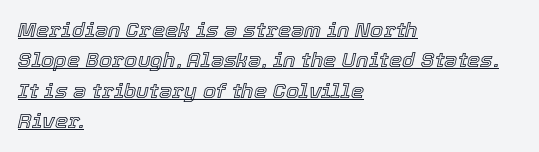
Decoration check: the copy is underlined. The type is set solid horizontally, with unmodified tracking. Line starts are locked; line ends wander. The line-height multiplier appears to be the usual default.
